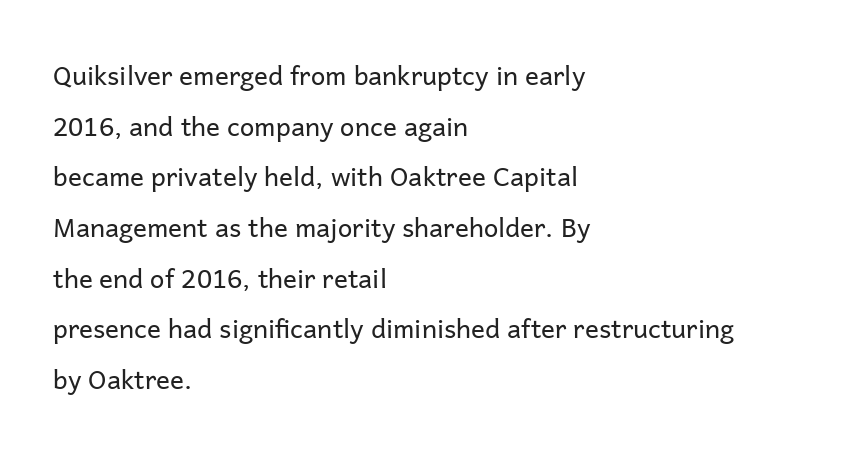
The image shows 26 px text type, upright; set left-aligned, loose line spacing (1.95x), normal letter spacing, not underlined.
